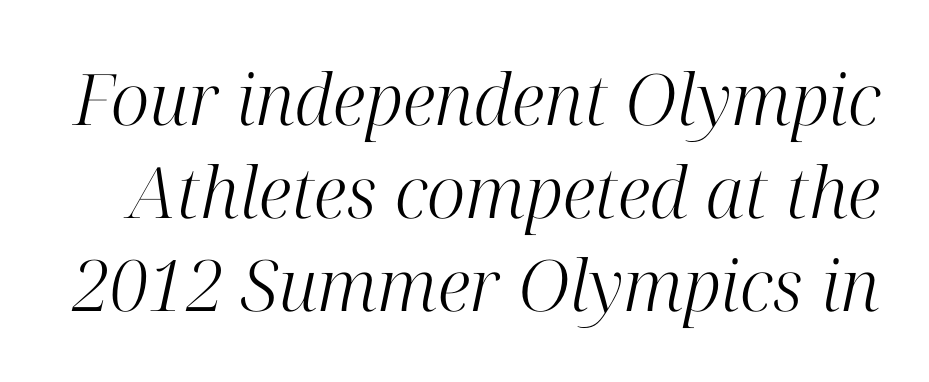
Q: Is the text bold? A: No.
Q: Is the text italic (slanted)? A: Yes, it leans right by about 12 degrees.
Q: Is the typeface a serif or a sans-serif typeface? A: Serif.
Q: Is the text underlined? A: No.
Q: Is the spacing between letters normal or unusually wide? A: Normal.
Q: Is the spacing between lines tight, normal or loose? A: Normal.
Q: Width (condensed, normal, or wide)? A: Normal.
Q: Stroke contrast? A: High.
Q: x-height? A: Medium.
Q: Monospaced? A: No.
